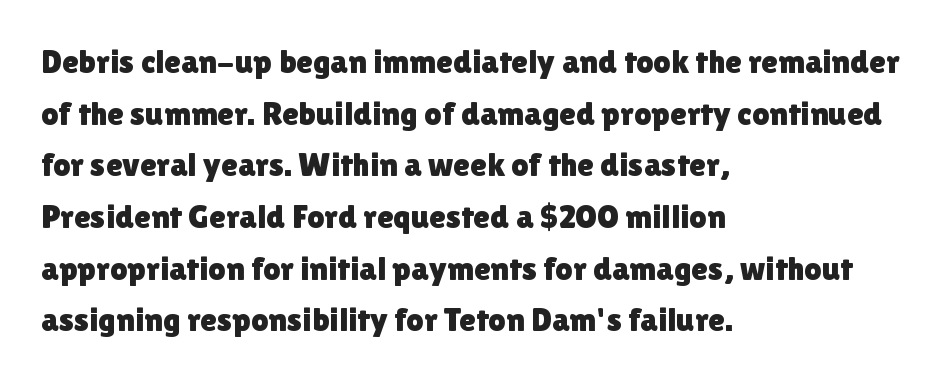
{"serif": "no", "italic": "no", "width": "normal", "x_height": "medium", "monospaced": "no", "underline": "no", "align": "left", "line_spacing": "normal", "line_spacing_ratio": 1.52, "letter_spacing": "normal", "letter_spacing_em": 0.0, "glyph_px": 34}
